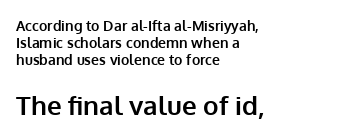
The image shows 26 px bold type, upright; set left-aligned, line spacing 1.22x, normal letter spacing, not underlined; the second (bottom) block is 1.86x larger.
